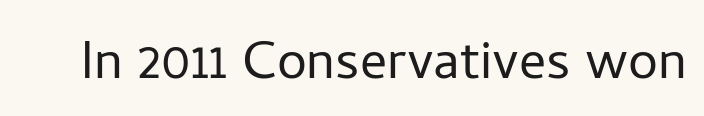
The image shows 67 px light sans-serif type, upright; set normal letter spacing, not underlined; low stroke contrast and a medium x-height.
